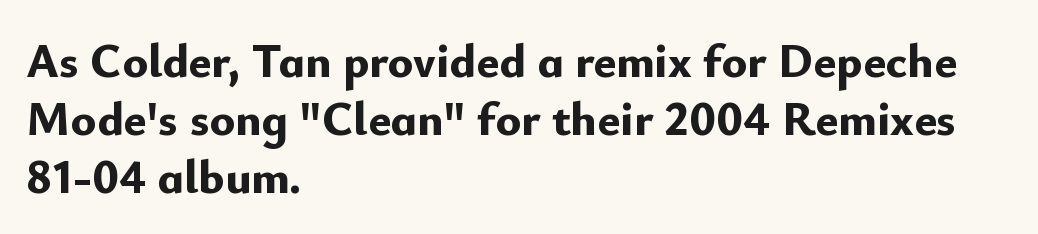
The image shows 48 px bold sans-serif type, upright; set left-aligned, line spacing 1.21x, normal letter spacing, not underlined; low stroke contrast and a small x-height.
